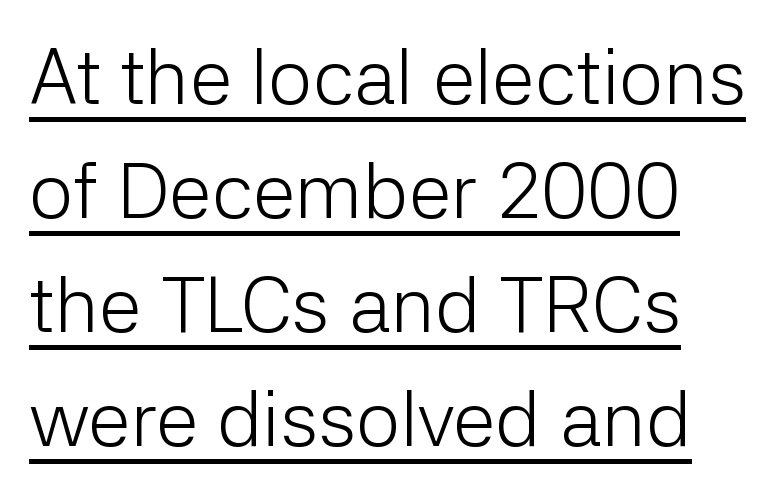
{"serif": "no", "italic": "no", "bold": "no", "weight": "light", "width": "normal", "stroke_contrast": "low", "x_height": "medium", "monospaced": "no", "underline": "yes", "line_spacing": "normal", "line_spacing_ratio": 1.46, "letter_spacing": "normal", "letter_spacing_em": 0.0, "glyph_px": 78}
